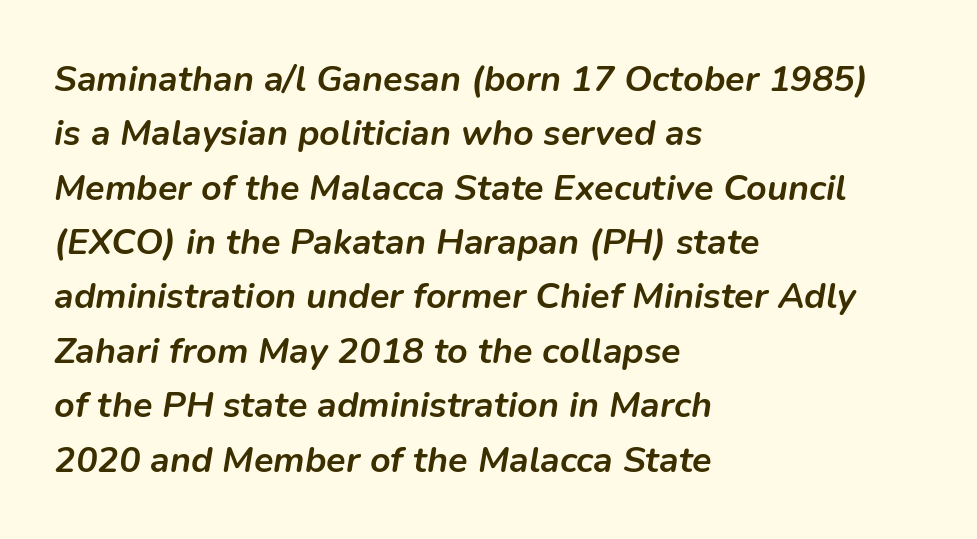
Note the varied advance widths — an 'i' is clearly narrower than an 'm'. Only glyphs here, with clear space below each row. I'd describe the lettering as bold — thick and assertive. The leading is moderate, giving the passage an even texture.
